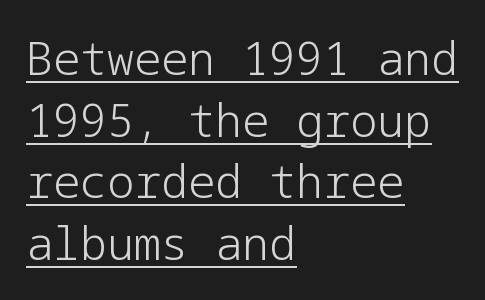
Q: Is the text bold? A: No.
Q: Is the text italic (slanted)? A: No, it is upright.
Q: Is the typeface a serif or a sans-serif typeface? A: Sans-serif.
Q: Is the text underlined? A: Yes.
Q: How is the paragraph aligned? A: Left-aligned.
Q: Is the spacing between letters normal or unusually wide? A: Normal.
Q: Is the spacing between lines tight, normal or loose? A: Normal.
Q: Width (condensed, normal, or wide)? A: Normal.
Q: Stroke contrast? A: Low.
Q: x-height? A: Medium.
